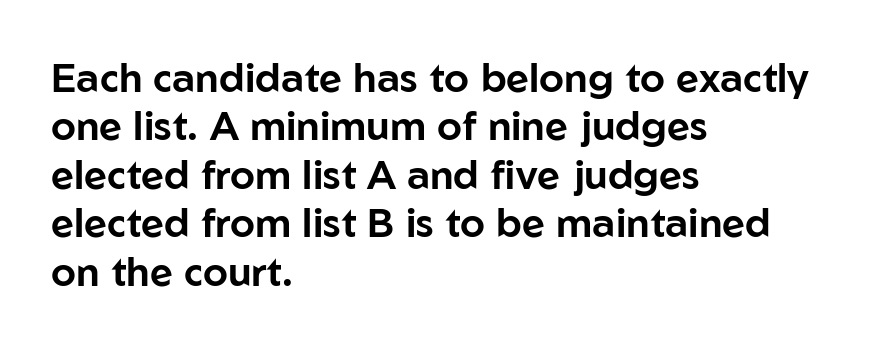
Check where the strokes stop: nothing finishes them off — pure sans. Proportional: the letters do not fall into vertical columns. How are the letters spaced? Ordinarily, with no added tracking. The lettering holds an erect, upright posture throughout. Each row of text sits above clean, open space.
